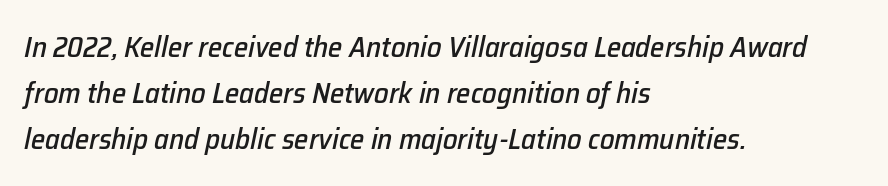
The image shows 29 px text type, italic (leaning right); set left-aligned, normal line spacing (1.58x), normal letter spacing, not underlined; low stroke contrast and a medium x-height.
